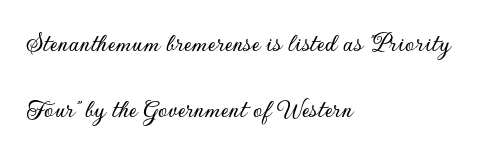
Q: Is the text italic (slanted)? A: Yes.
Q: Is the text underlined? A: No.
Q: How is the paragraph aligned? A: Left-aligned.
Q: Is the spacing between letters normal or unusually wide? A: Normal.
Q: Is the spacing between lines tight, normal or loose? A: Loose.
